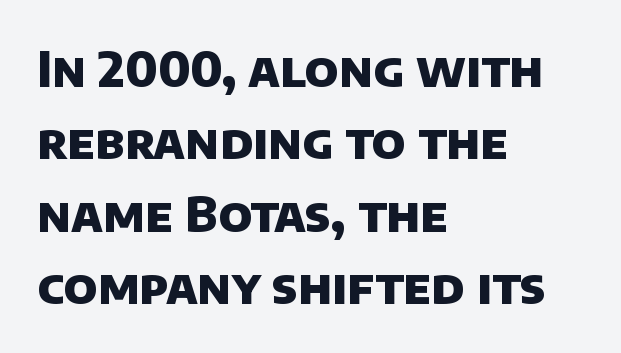
Typographic density is high because the face is bold. In CSS terms this would be text-align: left. A typesetter would call this leading conventional body-copy spacing. Unlike a traditional serif, this face leaves its strokes unadorned. Each word holds together tightly as a unit, with standard inter-letter gaps. Plain, unruled lines of type.
